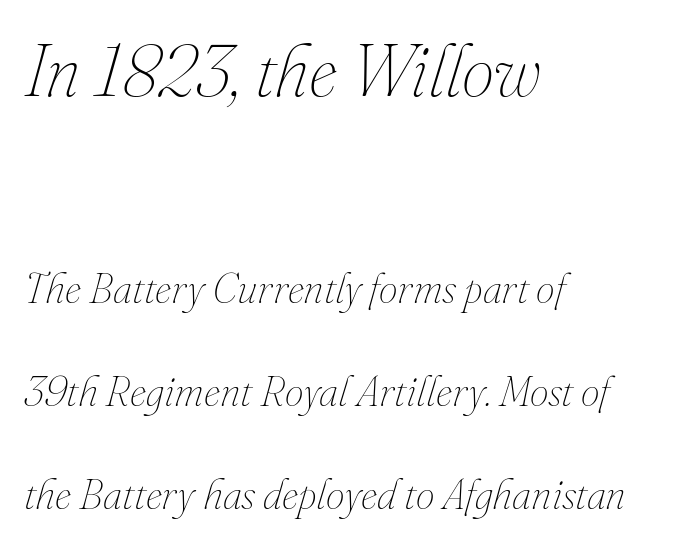
{"italic": "yes", "lean": "right", "slant_degrees": 16, "bold": "no", "weight": "thin", "width": "normal", "stroke_contrast": "medium", "x_height": "small", "monospaced": "no", "underline": "no", "align": "left", "line_spacing": "loose", "line_spacing_ratio": 2.45, "letter_spacing": "normal", "letter_spacing_em": 0.0, "larger_block": "first", "size_ratio": 1.74, "glyph_px": 73}
